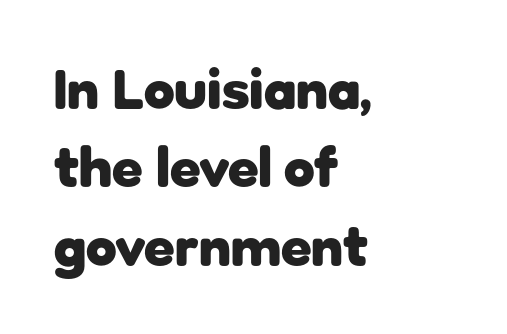
Q: Is the text bold? A: Yes.
Q: Is the text italic (slanted)? A: No, it is upright.
Q: Is the typeface a serif or a sans-serif typeface? A: Sans-serif.
Q: Is the text underlined? A: No.
Q: How is the paragraph aligned? A: Left-aligned.
Q: Is the spacing between letters normal or unusually wide? A: Normal.
Q: Is the spacing between lines tight, normal or loose? A: Normal.
Q: Width (condensed, normal, or wide)? A: Normal.
Q: Stroke contrast? A: Low.
Q: x-height? A: Medium.
Q: Monospaced? A: No.
